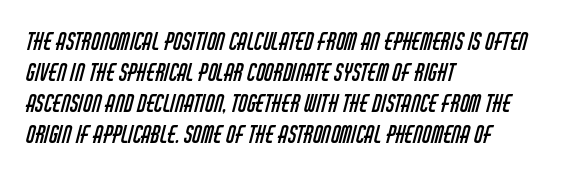
Q: Is the text bold? A: No.
Q: Is the text underlined? A: No.
Q: How is the paragraph aligned? A: Left-aligned.
Q: Is the spacing between letters normal or unusually wide? A: Normal.
Q: Is the spacing between lines tight, normal or loose? A: Normal.
